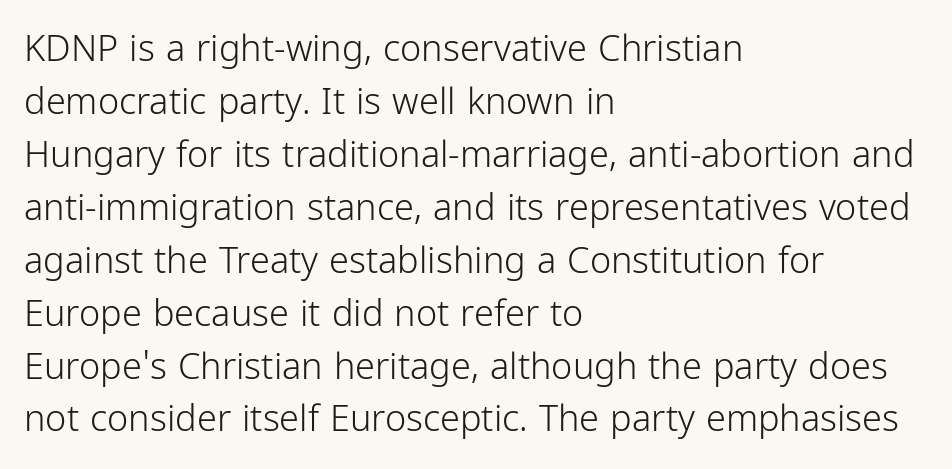
The image shows 36 px light, condensed sans-serif type, upright; set left-aligned, normal line spacing (1.47x), normal letter spacing, not underlined; low stroke contrast and a medium x-height.
